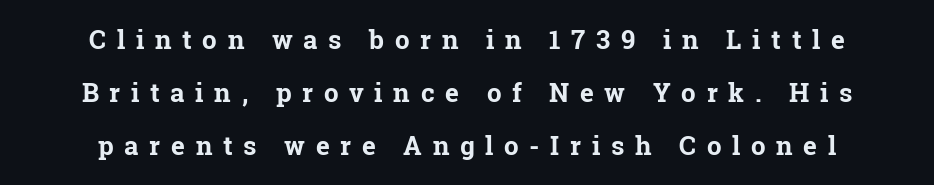
The line-height multiplier appears high, well above default. Any mark beneath the type? The region is blank. The rendering positions every line midway between the sides. Plenty of ink on the page — the face is bold.
